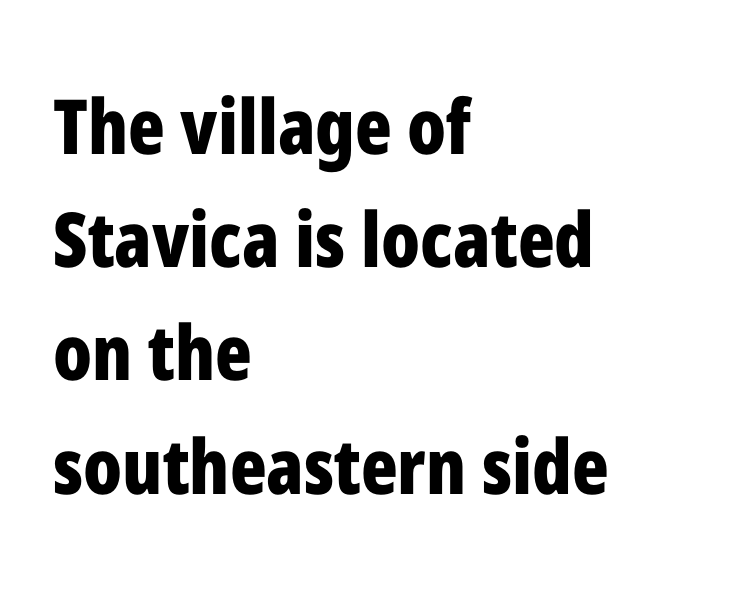
Q: Is the text bold? A: Yes.
Q: Is the text italic (slanted)? A: No, it is upright.
Q: Is the typeface a serif or a sans-serif typeface? A: Sans-serif.
Q: Is the text underlined? A: No.
Q: How is the paragraph aligned? A: Left-aligned.
Q: Is the spacing between letters normal or unusually wide? A: Normal.
Q: Is the spacing between lines tight, normal or loose? A: Normal.
Q: Width (condensed, normal, or wide)? A: Condensed.
Q: Stroke contrast? A: Low.
Q: x-height? A: Medium.
Q: Monospaced? A: No.
